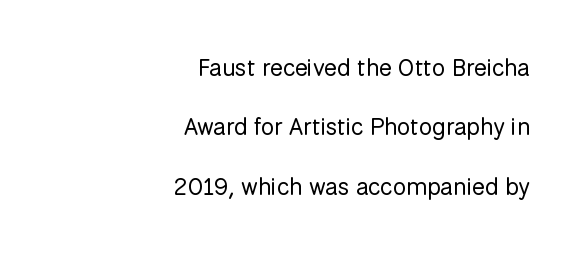
The image shows 24 px text type, upright; set right-aligned, loose line spacing (2.47x), normal letter spacing, not underlined.
